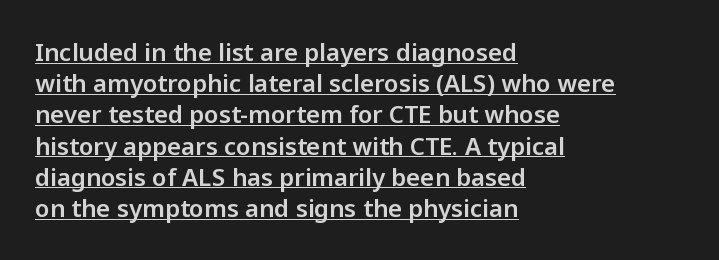
The image shows 24 px text type, upright; set left-aligned, normal line spacing (1.3x), normal letter spacing, underlined.
